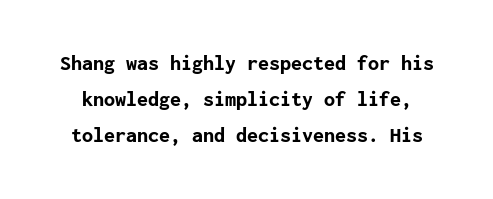
Caption: bold face, heavy strokes. Baseline-to-baseline distance is the conventional proportion of letter height. The space directly below the letters is spotless. Designer's note — italics off, roman on.
